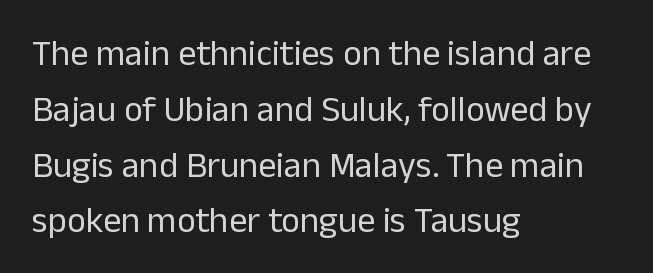
The image shows 36 px regular-weight sans-serif type, upright; set left-aligned, normal line spacing (1.55x), normal letter spacing, not underlined; low stroke contrast and a medium x-height.
